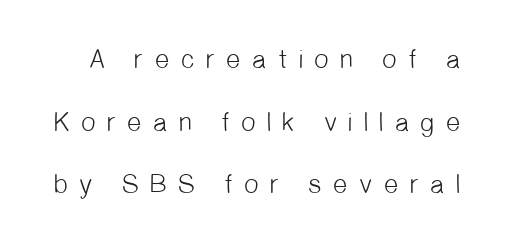
Q: Is the text bold? A: No.
Q: Is the text underlined? A: No.
Q: Is the spacing between letters normal or unusually wide? A: Unusually wide.
Q: Is the spacing between lines tight, normal or loose? A: Loose.
